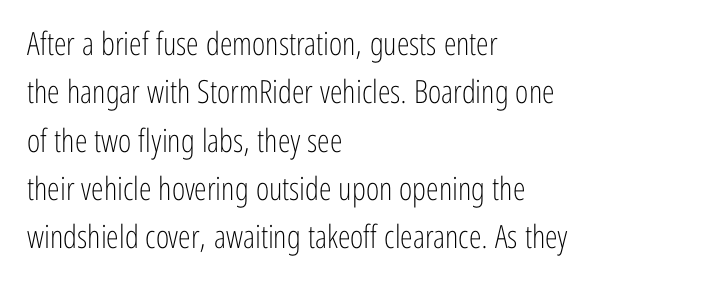
Q: Is the text bold? A: No.
Q: Is the text italic (slanted)? A: No, it is upright.
Q: Is the typeface a serif or a sans-serif typeface? A: Sans-serif.
Q: Is the text underlined? A: No.
Q: How is the paragraph aligned? A: Left-aligned.
Q: Is the spacing between letters normal or unusually wide? A: Normal.
Q: Is the spacing between lines tight, normal or loose? A: Normal.
Q: Width (condensed, normal, or wide)? A: Condensed.
Q: Stroke contrast? A: Low.
Q: x-height? A: Medium.
Q: Monospaced? A: No.
